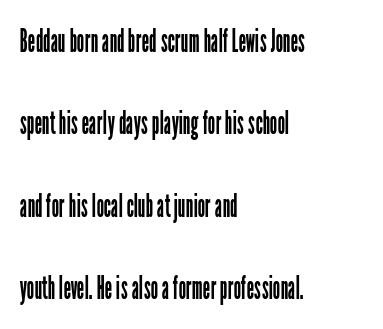
The image shows 33 px regular-weight, condensed sans-serif type, upright; set left-aligned, loose line spacing (2.5x), normal letter spacing, not underlined; low stroke contrast and a medium x-height.
